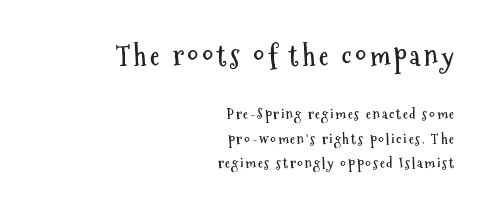
{"italic": "no", "bold": "yes", "underline": "no", "align": "right", "line_spacing_ratio": 1.73, "larger_block": "first", "size_ratio": 1.93, "glyph_px": 27}
